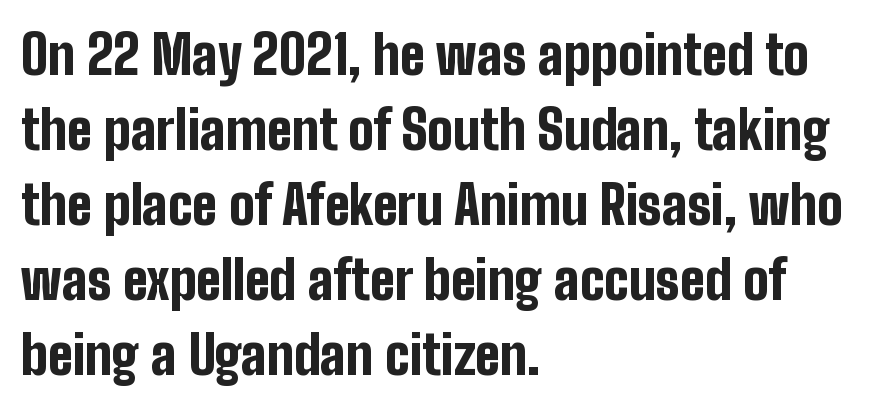
Q: Is the text bold? A: Yes.
Q: Is the text italic (slanted)? A: No, it is upright.
Q: Is the typeface a serif or a sans-serif typeface? A: Sans-serif.
Q: Is the text underlined? A: No.
Q: How is the paragraph aligned? A: Left-aligned.
Q: Is the spacing between letters normal or unusually wide? A: Normal.
Q: Is the spacing between lines tight, normal or loose? A: Normal.
Q: Width (condensed, normal, or wide)? A: Condensed.
Q: Stroke contrast? A: Low.
Q: x-height? A: Medium.
Q: Monospaced? A: No.
